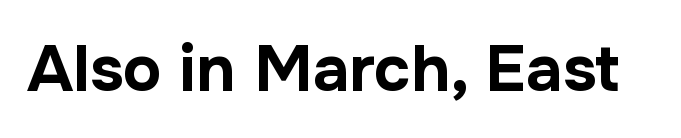
The image shows 65 px bold sans-serif type, upright; set normal letter spacing, not underlined; low stroke contrast and a medium x-height.
